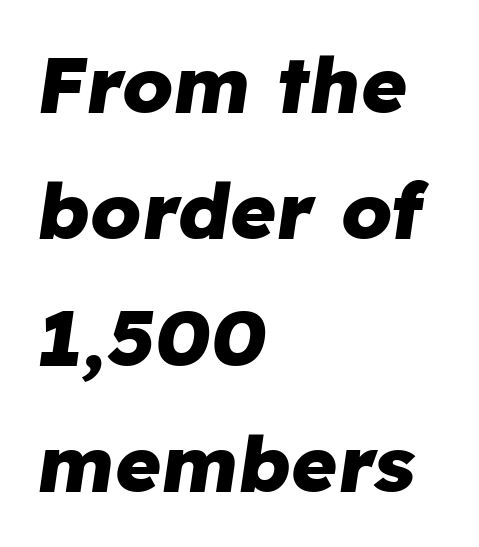
The line-height multiplier appears to be the usual default. Spacing verdict: proportional, widths tailored to each character. This rendering features lettering with no underline. The type is set solid horizontally, with unmodified tracking. These lines were composed using italics.
